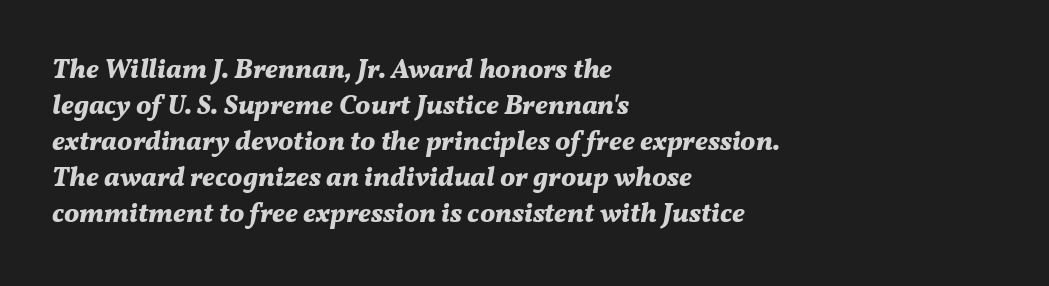
The image shows 27 px bold type, italic (leaning right); set left-aligned, normal line spacing (1.33x), normal letter spacing, not underlined.
